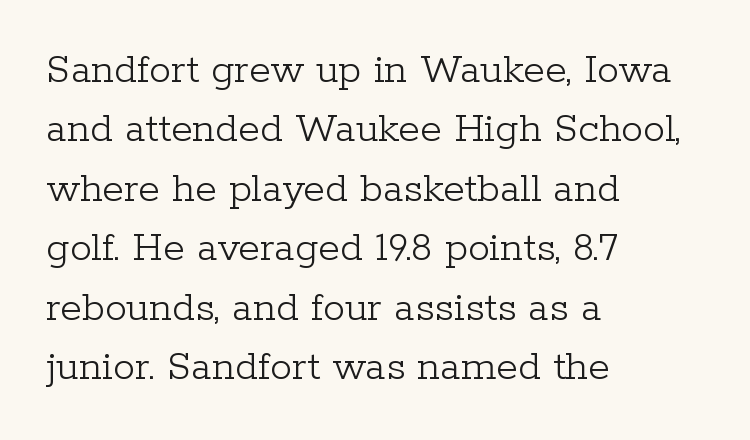
{"serif": "yes", "italic": "no", "bold": "no", "weight": "light", "width": "normal", "stroke_contrast": "low", "x_height": "medium", "monospaced": "no", "underline": "no", "align": "left", "line_spacing": "normal", "line_spacing_ratio": 1.35, "letter_spacing": "normal", "letter_spacing_em": 0.0, "glyph_px": 44}
